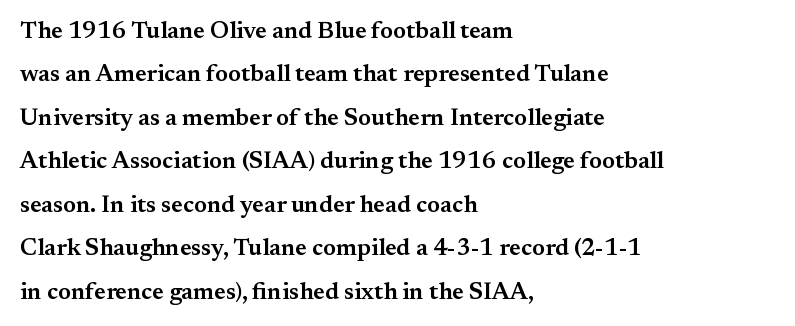
Alignment: flush left. The foot of each line stays bare and open. Each word holds together tightly as a unit, with standard inter-letter gaps. Every stem runs plumb, perpendicular to the baseline.
